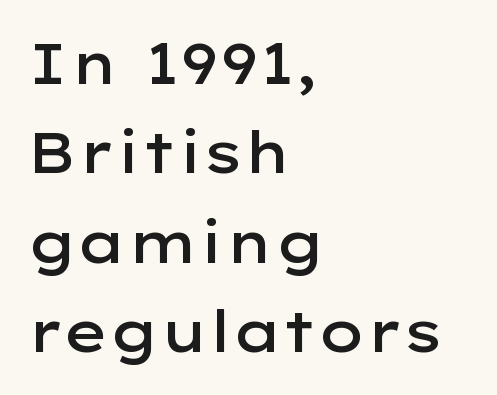
{"serif": "no", "italic": "no", "bold": "semi", "weight": "semibold", "width": "wide", "stroke_contrast": "low", "x_height": "medium", "monospaced": "no", "underline": "no", "align": "left", "line_spacing": "normal", "line_spacing_ratio": 1.57, "letter_spacing": "normal", "letter_spacing_em": 0.0, "glyph_px": 57}
